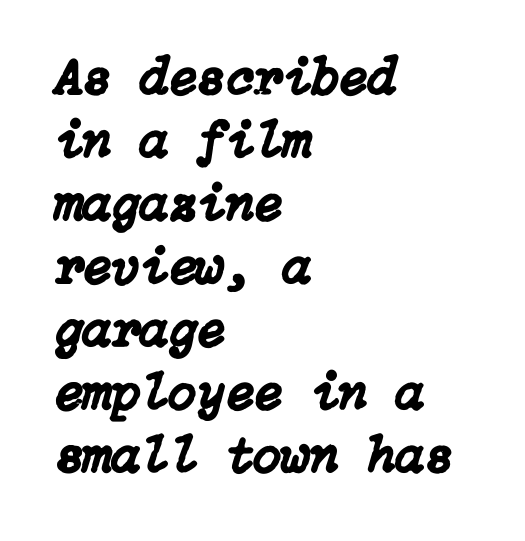
This rendering leaves character spacing at its baseline value. Style check: oblique. Nobody drew a line under any word here. Line beginnings align vertically; line endings do not.
